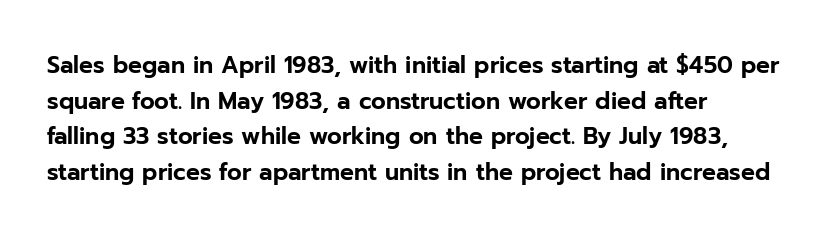
Every row of glyphs begins at an identical x-position on the left. The passage shown has conventional tracking throughout. A typesetter would mark this as roman, not italic. Letters rest on an invisible, unmarked baseline. In terms of leading, this rendering sits right in the middle.
